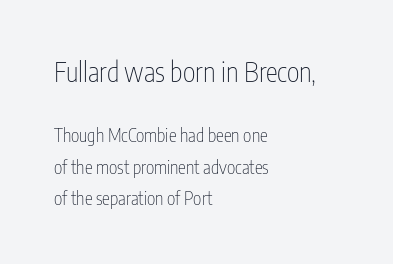
{"italic": "no", "bold": "no", "underline": "no", "align": "left", "line_spacing_ratio": 1.76, "letter_spacing": "normal", "letter_spacing_em": 0.0, "larger_block": "first", "size_ratio": 1.5, "glyph_px": 27}
